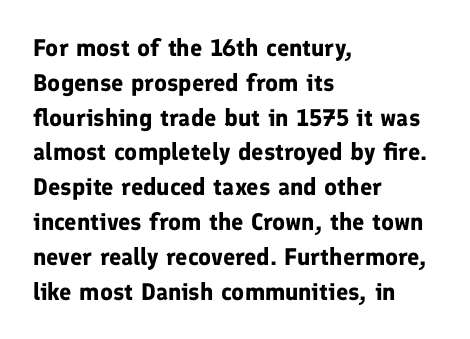
Nope, not italic — everything's standing straight. The passage shown has conventional tracking throughout. Bold? Absolutely — the strokes are thick and heavy. If you drew a ruler down the left edge, every line would touch it. The gap between lines stays unmarked. Horizontal bands of white between lines are of average thickness.
